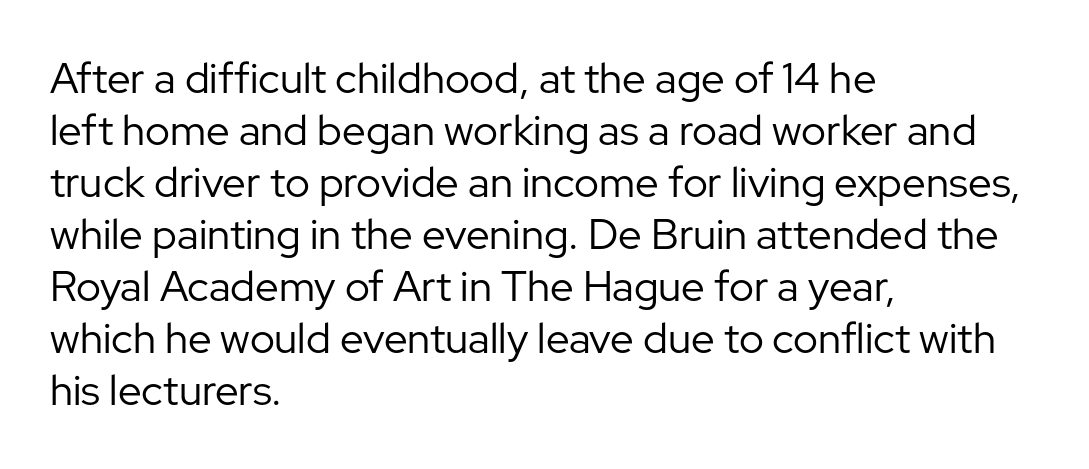
Q: Is the text bold? A: No.
Q: Is the text italic (slanted)? A: No, it is upright.
Q: Is the typeface a serif or a sans-serif typeface? A: Sans-serif.
Q: Is the text underlined? A: No.
Q: How is the paragraph aligned? A: Left-aligned.
Q: Is the spacing between letters normal or unusually wide? A: Normal.
Q: Width (condensed, normal, or wide)? A: Normal.
Q: Stroke contrast? A: Low.
Q: x-height? A: Medium.
Q: Monospaced? A: No.
